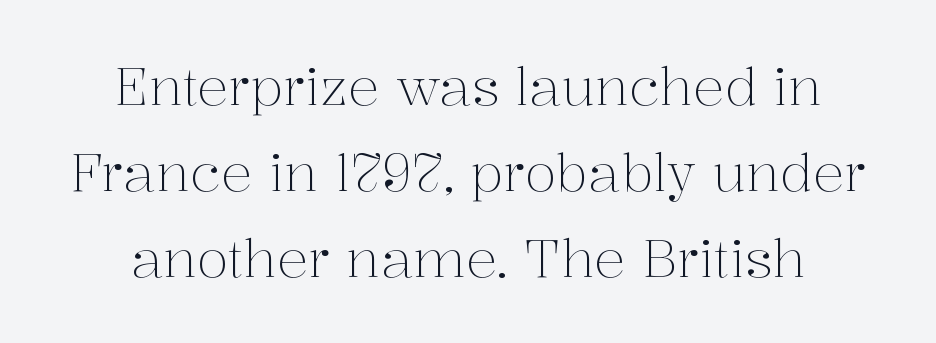
{"serif": "yes", "italic": "no", "bold": "no", "weight": "light", "width": "normal", "stroke_contrast": "medium", "x_height": "medium", "monospaced": "no", "underline": "no", "align": "center", "line_spacing": "normal", "line_spacing_ratio": 1.65, "letter_spacing": "normal", "letter_spacing_em": 0.0, "glyph_px": 52}
